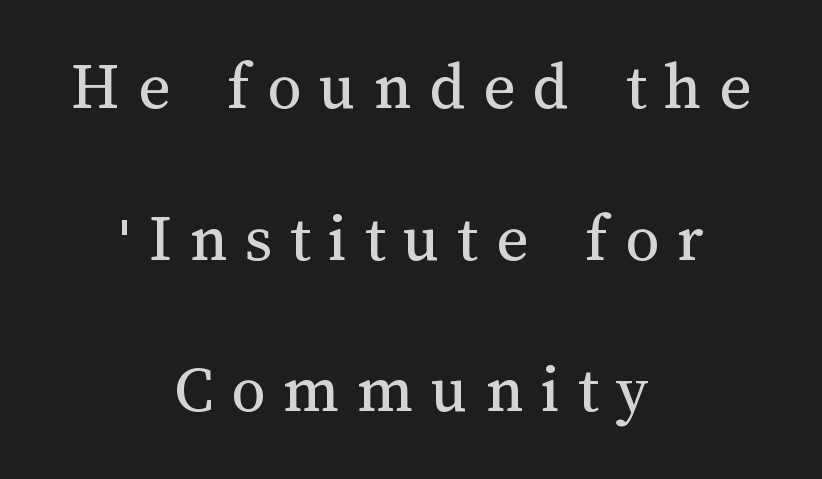
The image shows 68 px regular-weight type, upright; set centered, loose line spacing (2.23x), unusually wide letter spacing (+0.26 em), not underlined; medium stroke contrast and a medium x-height.
